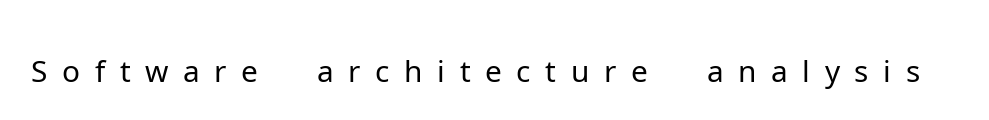
The image shows 61 px light sans-serif type, upright; set unusually wide letter spacing (+0.24 em), not underlined; low stroke contrast and a medium x-height.
